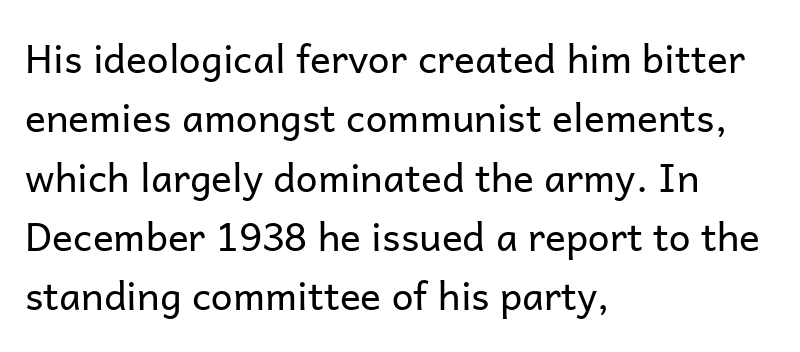
Letters have the restrained weight of plain body copy at most. Grotesque or geometric, the face here clearly has no serifs. Think of a printed novel: that variable character pitch is what you see here. This is roman type, the default non-slanted kind.
